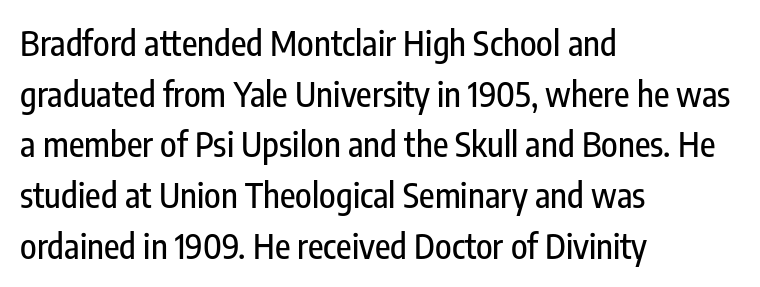
Q: Is the text italic (slanted)? A: No, it is upright.
Q: Is the typeface a serif or a sans-serif typeface? A: Sans-serif.
Q: Is the text underlined? A: No.
Q: How is the paragraph aligned? A: Left-aligned.
Q: Is the spacing between letters normal or unusually wide? A: Normal.
Q: Is the spacing between lines tight, normal or loose? A: Normal.
Q: Width (condensed, normal, or wide)? A: Condensed.
Q: Stroke contrast? A: Low.
Q: x-height? A: Medium.
Q: Monospaced? A: No.
